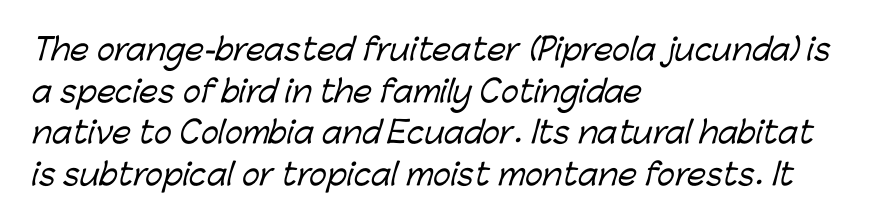
Q: Is the typeface a serif or a sans-serif typeface? A: Sans-serif.
Q: Is the text underlined? A: No.
Q: How is the paragraph aligned? A: Left-aligned.
Q: Is the spacing between letters normal or unusually wide? A: Normal.
Q: Is the spacing between lines tight, normal or loose? A: Normal.
Q: Width (condensed, normal, or wide)? A: Normal.
Q: Stroke contrast? A: Low.
Q: x-height? A: Medium.
Q: Monospaced? A: No.
